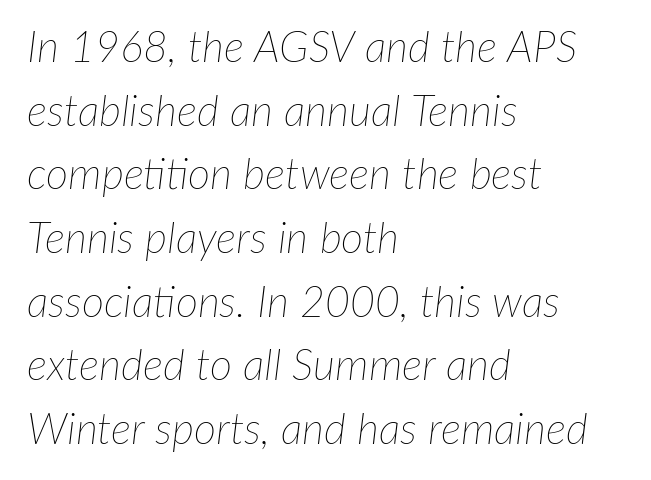
The font is comparable to plain body text, perhaps lighter. Slant detected: the letters are inclined. Underline: absent. Successive baselines arrive at the customary interval. A classic flush-left, rag-right setting is used for this passage.
